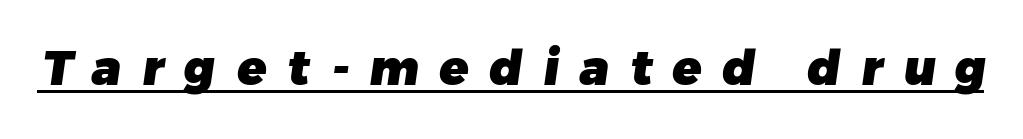
Think of a printed novel: that variable character pitch is what you see here. Is this a sans? Yes — the strokes have no serifs. Like a heading marked for emphasis, these lines bear an underscore. In terms of letterspacing, this is a distinctly airy, spread setting. Its strokes are broad and dark, the hallmark of bold type.
